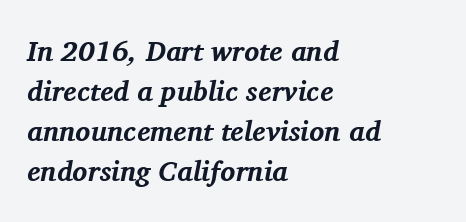
The image shows 28 px bold serif type, italic (leaning right); set left-aligned, normal line spacing (1.43x), normal letter spacing, not underlined; medium stroke contrast and a medium x-height.
